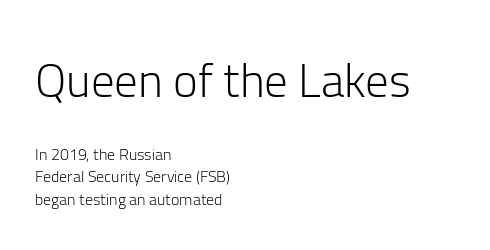
The image shows 47 px light sans-serif type, upright; set left-aligned, normal line spacing (1.41x), normal letter spacing, not underlined; the first (top) block is 2.94x larger; low stroke contrast and a medium x-height.
